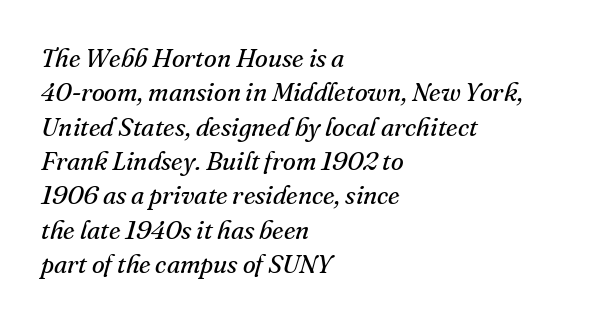
Q: Is the text bold? A: No.
Q: Is the text italic (slanted)? A: Yes, it leans right by about 16 degrees.
Q: Is the text underlined? A: No.
Q: How is the paragraph aligned? A: Left-aligned.
Q: Is the spacing between letters normal or unusually wide? A: Normal.
Q: Is the spacing between lines tight, normal or loose? A: Normal.
